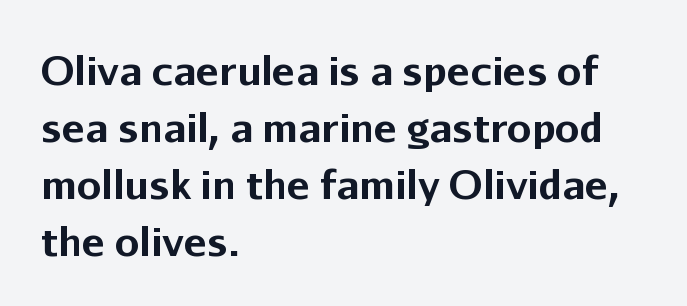
{"serif": "no", "italic": "no", "bold": "yes", "weight": "bold", "width": "normal", "stroke_contrast": "low", "x_height": "medium", "monospaced": "no", "underline": "no", "align": "left", "line_spacing": "normal", "line_spacing_ratio": 1.46, "letter_spacing": "normal", "letter_spacing_em": 0.0, "glyph_px": 39}
